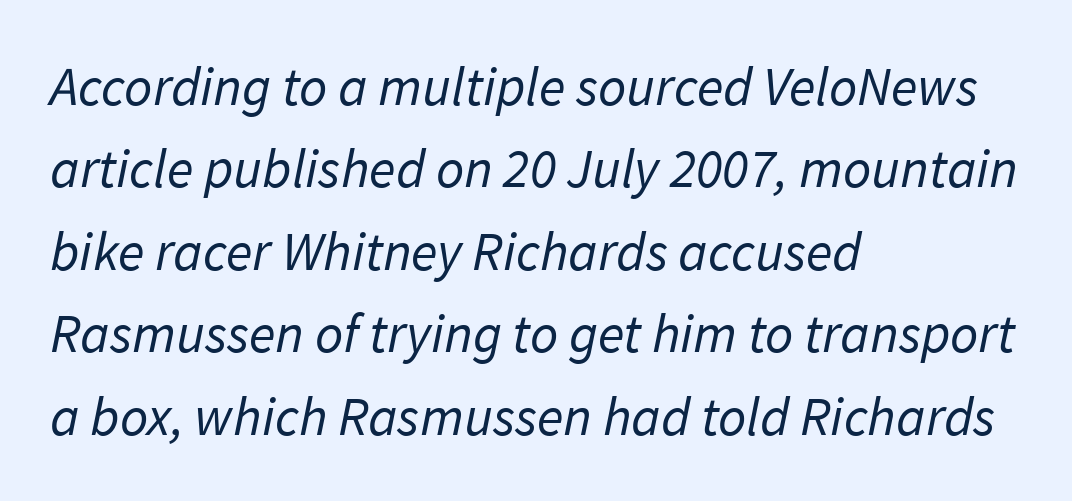
The image shows 55 px regular-weight sans-serif type; set left-aligned, normal line spacing (1.5x), normal letter spacing, not underlined; low stroke contrast and a medium x-height.
